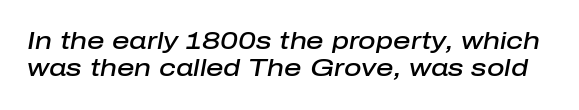
Each row of text sits above clean, open space. Characters are canted at an angle relative to the baseline's perpendicular. The rendering uses a small line-height, squeezing the rows. The face used here is rendered with its standard letterfit. A somewhat darkened texture: the type is semibold rather than bold.
